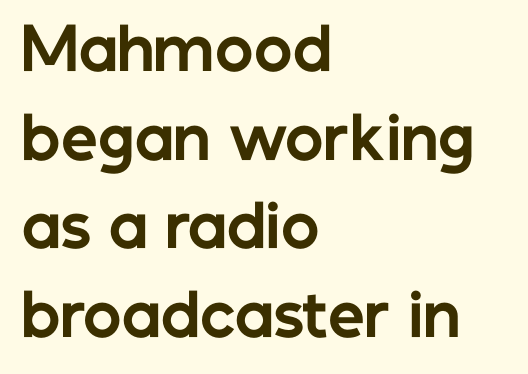
Q: Is the text bold? A: Yes.
Q: Is the text italic (slanted)? A: No, it is upright.
Q: Is the typeface a serif or a sans-serif typeface? A: Sans-serif.
Q: Is the text underlined? A: No.
Q: How is the paragraph aligned? A: Left-aligned.
Q: Is the spacing between letters normal or unusually wide? A: Normal.
Q: Is the spacing between lines tight, normal or loose? A: Normal.
Q: Width (condensed, normal, or wide)? A: Normal.
Q: Stroke contrast? A: Low.
Q: x-height? A: Medium.
Q: Monospaced? A: No.
